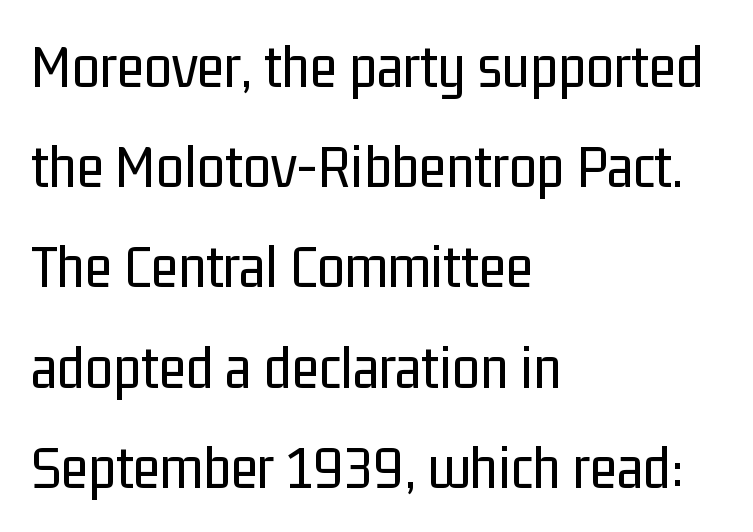
{"serif": "no", "italic": "no", "bold": "no", "weight": "regular", "width": "condensed", "stroke_contrast": "low", "x_height": "medium", "monospaced": "no", "underline": "no", "align": "left", "line_spacing": "normal", "line_spacing_ratio": 1.59, "letter_spacing": "normal", "letter_spacing_em": 0.0, "glyph_px": 63}
